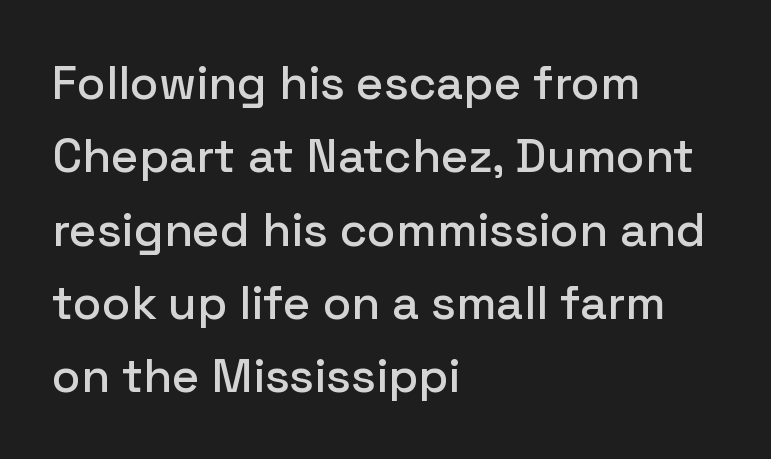
A typesetter would label this face a sans. Glyph-to-glyph distance matches everyday printed text. Proportional: the letters do not fall into vertical columns. The passage is arranged the way most books set body copy — flush left. One glance says typical: line gaps are just what's usual.
